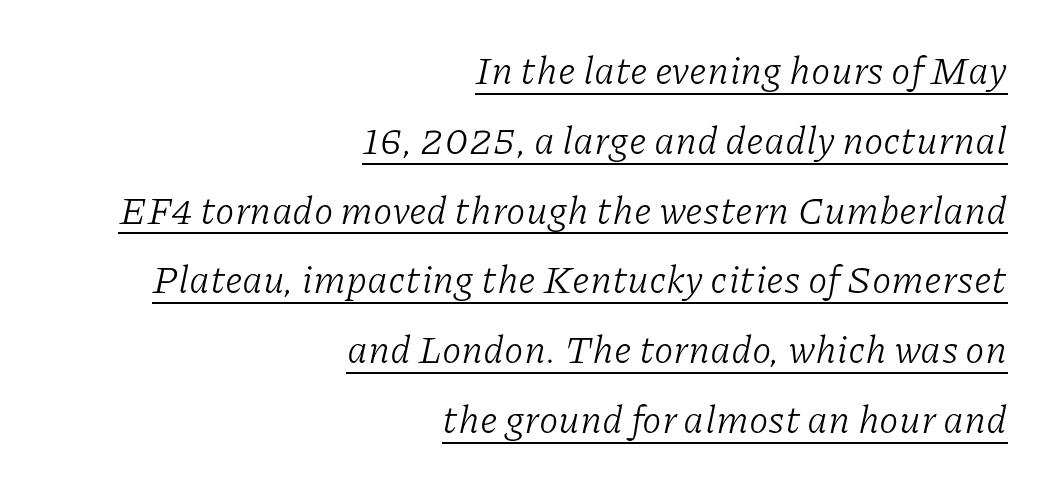
The image shows 39 px light serif type, italic (leaning right); set right-aligned, line spacing 1.79x, normal letter spacing, underlined; low stroke contrast and a medium x-height.
